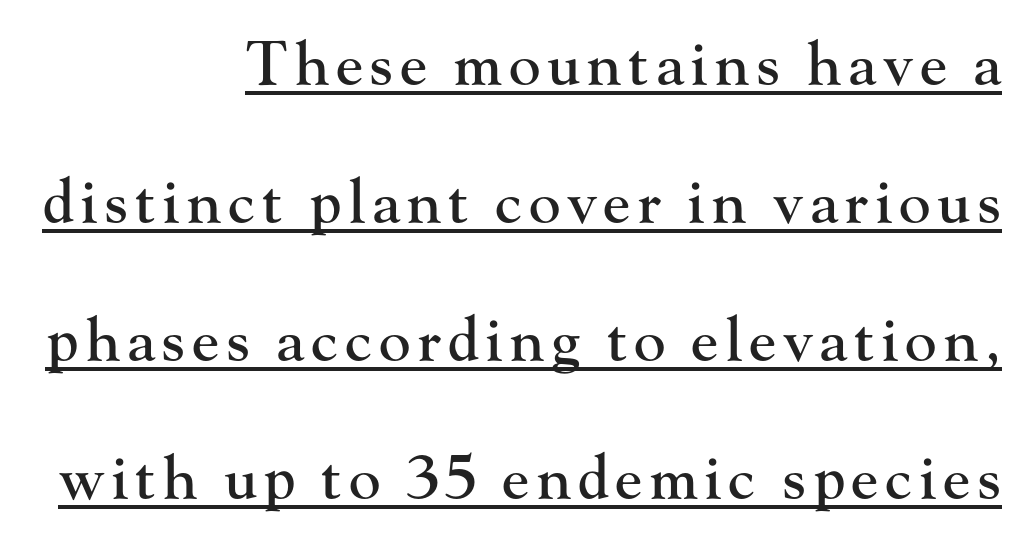
{"serif": "yes", "italic": "no", "width": "normal", "stroke_contrast": "high", "x_height": "small", "monospaced": "no", "underline": "yes", "align": "right", "line_spacing": "loose", "line_spacing_ratio": 2.3, "glyph_px": 60}
